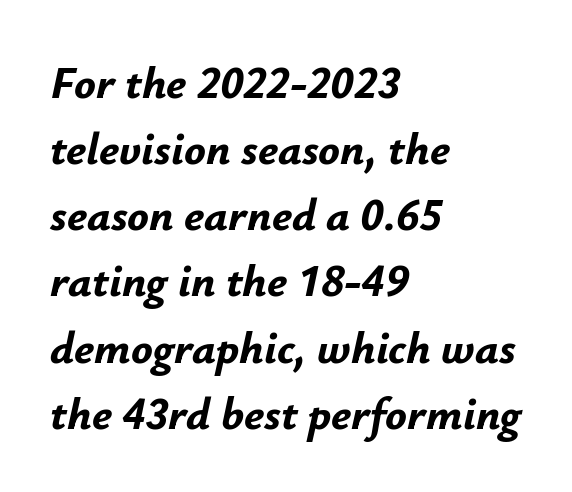
The image shows 45 px bold type, italic (leaning right); set left-aligned, normal line spacing (1.47x), normal letter spacing, not underlined; low stroke contrast and a small x-height.
